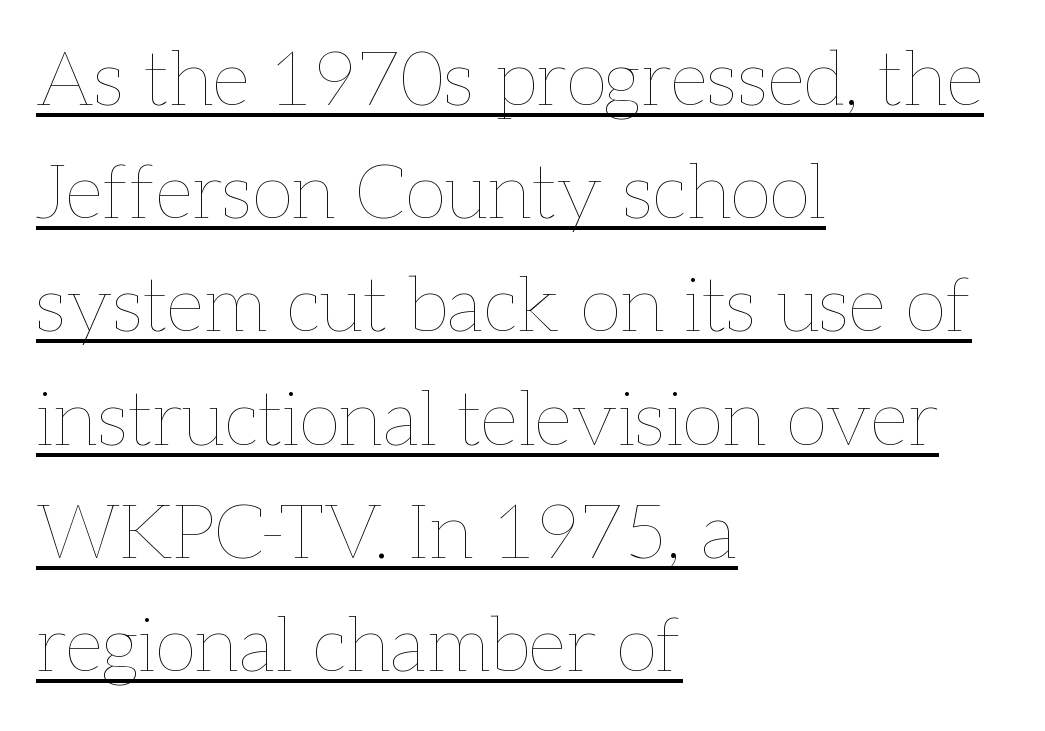
The image shows 76 px thin type, upright; set left-aligned, normal line spacing (1.49x), normal letter spacing, underlined; low stroke contrast and a medium x-height.
